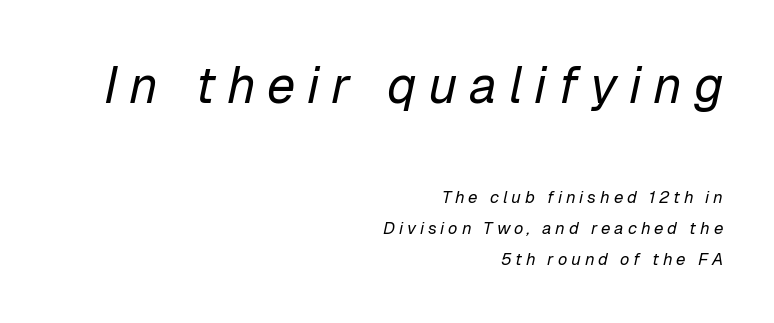
Q: Is the text bold? A: No.
Q: Is the text italic (slanted)? A: Yes, it leans right by about 12 degrees.
Q: Is the text underlined? A: No.
Q: How is the paragraph aligned? A: Right-aligned.
Q: Is the spacing between letters normal or unusually wide? A: Unusually wide.
Q: Which block of text is set in a larger size, the first (top) or the second (bottom)? A: The first (top) one.
Q: Width (condensed, normal, or wide)? A: Normal.
Q: Stroke contrast? A: Low.
Q: x-height? A: Medium.
Q: Monospaced? A: No.
